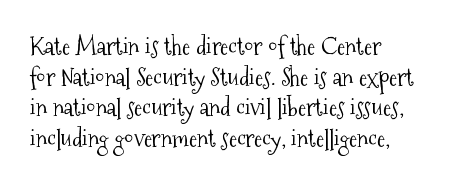
Q: Is the text bold? A: No.
Q: Is the text italic (slanted)? A: No, it is upright.
Q: Is the text underlined? A: No.
Q: How is the paragraph aligned? A: Left-aligned.
Q: Is the spacing between letters normal or unusually wide? A: Normal.
Q: Is the spacing between lines tight, normal or loose? A: Normal.
